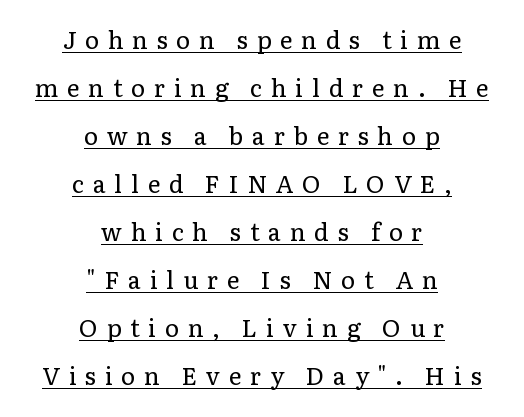
It's the straight-up-and-down kind of type. The string is rendered with underlining switched on. Rows of type keep a wide berth in the vertical direction. Is the block centered? Yes — each line is placed symmetrically about the middle. Bold? No — there's no thickening of the strokes.
